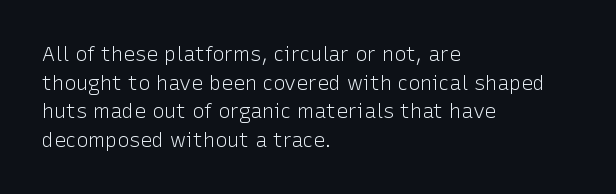
Q: Is the text bold? A: No.
Q: Is the text italic (slanted)? A: No, it is upright.
Q: Is the text underlined? A: No.
Q: How is the paragraph aligned? A: Left-aligned.
Q: Is the spacing between letters normal or unusually wide? A: Normal.
Q: Is the spacing between lines tight, normal or loose? A: Normal.
